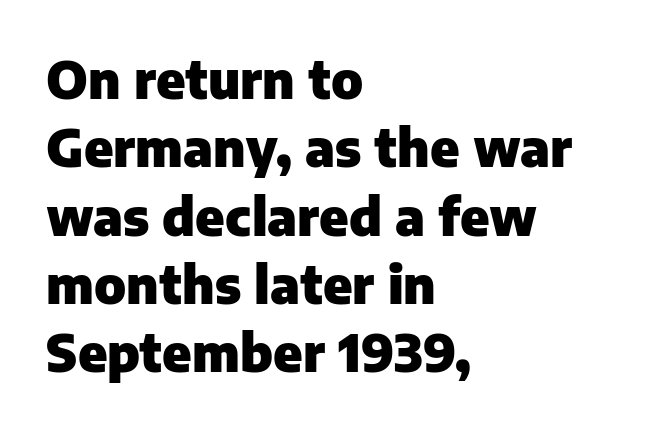
{"serif": "no", "italic": "no", "bold": "yes", "weight": "heavy", "width": "normal", "stroke_contrast": "low", "x_height": "medium", "monospaced": "no", "underline": "no", "align": "left", "line_spacing": "normal", "line_spacing_ratio": 1.34, "letter_spacing": "normal", "letter_spacing_em": 0.0, "glyph_px": 51}
